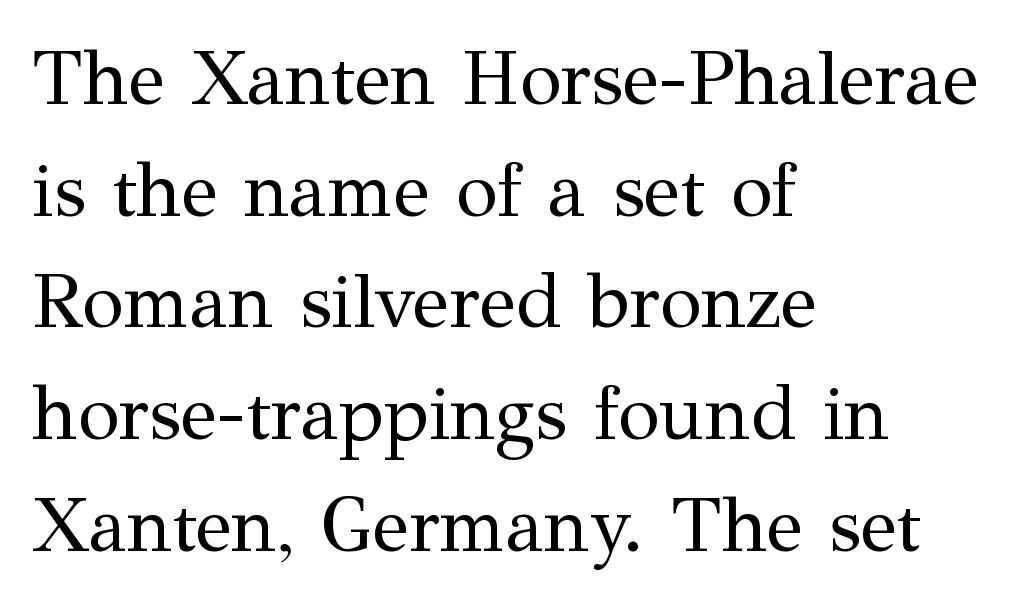
Horizontal alignment here is leftward, the default for most running prose. This rendering employs a face with finishing strokes, i.e., a serif. Line spacing here is normal. Each letter keeps its own natural width here, so spacing adapts to shape.
